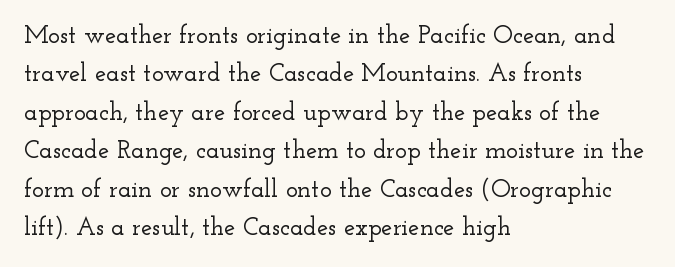
These lines stack with their left ends in a neat column. This is the regular roman posture of the typeface. Leading matches the norm, producing a regular column. No extra tracking has been applied to these lines. Type without underlining.
